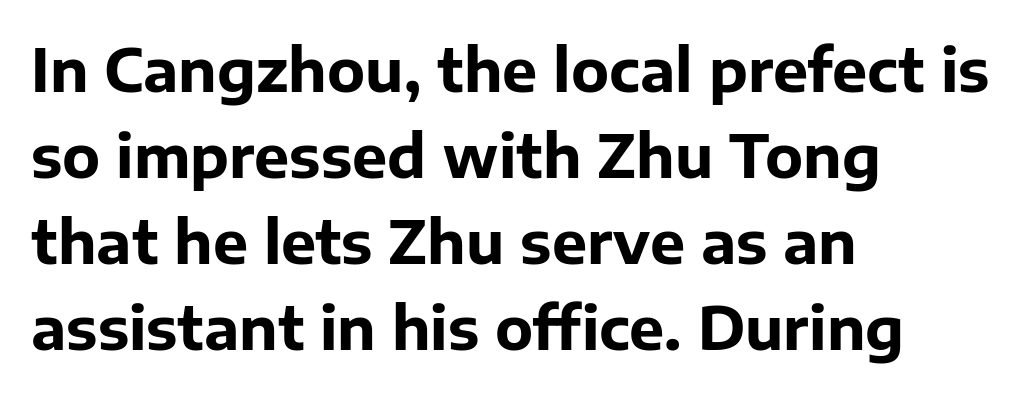
Q: Is the text bold? A: Yes.
Q: Is the text italic (slanted)? A: No, it is upright.
Q: Is the typeface a serif or a sans-serif typeface? A: Sans-serif.
Q: Is the text underlined? A: No.
Q: How is the paragraph aligned? A: Left-aligned.
Q: Is the spacing between letters normal or unusually wide? A: Normal.
Q: Is the spacing between lines tight, normal or loose? A: Normal.
Q: Width (condensed, normal, or wide)? A: Normal.
Q: Stroke contrast? A: Low.
Q: x-height? A: Medium.
Q: Monospaced? A: No.
